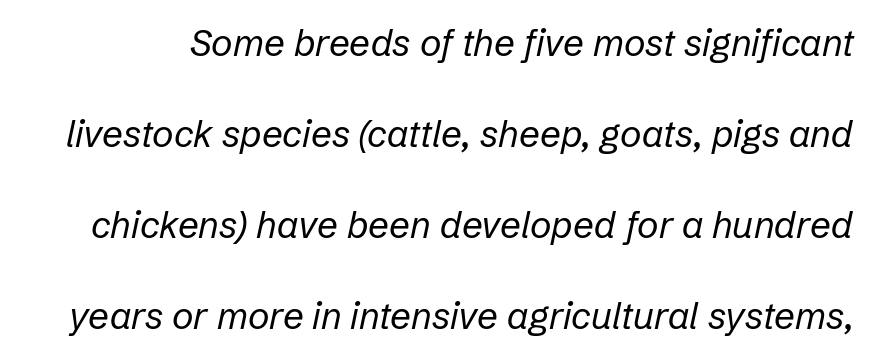
Q: Is the text bold? A: No.
Q: Is the text italic (slanted)? A: Yes, it leans right by about 12 degrees.
Q: Is the text underlined? A: No.
Q: Is the spacing between letters normal or unusually wide? A: Normal.
Q: Is the spacing between lines tight, normal or loose? A: Loose.
Q: Width (condensed, normal, or wide)? A: Normal.
Q: Stroke contrast? A: Low.
Q: x-height? A: Medium.
Q: Monospaced? A: No.
